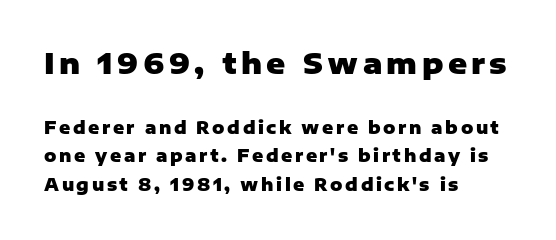
{"serif": "no", "italic": "no", "bold": "yes", "weight": "heavy", "width": "normal", "stroke_contrast": "low", "x_height": "medium", "monospaced": "no", "underline": "no", "align": "left", "line_spacing": "normal", "line_spacing_ratio": 1.68, "larger_block": "first", "size_ratio": 1.71, "glyph_px": 29}
